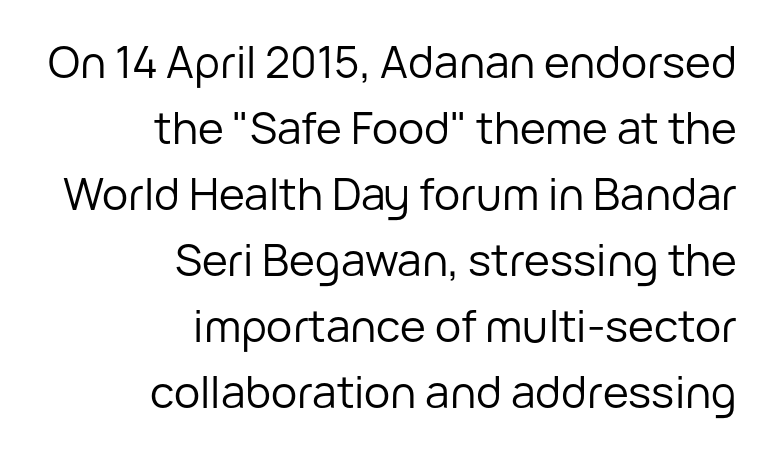
Has an underline been added? It has not. Italic? Not at all — the glyphs are vertical. On a weight scale, this lands at 450 or below. Caption: multi-line text, flush right, ragged left. The rows are spaced the way most documents space them.
